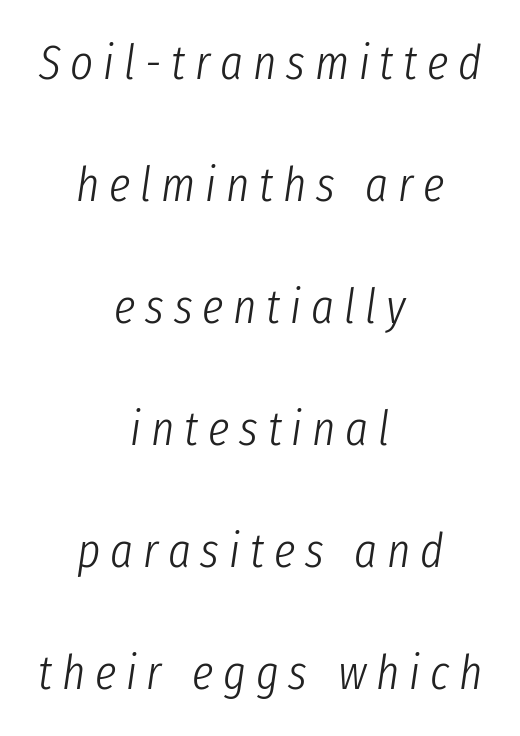
Q: Is the text bold? A: No.
Q: Is the text italic (slanted)? A: Yes, it leans right by about 8 degrees.
Q: Is the text underlined? A: No.
Q: How is the paragraph aligned? A: Centered.
Q: Is the spacing between letters normal or unusually wide? A: Unusually wide.
Q: Is the spacing between lines tight, normal or loose? A: Loose.
Q: Width (condensed, normal, or wide)? A: Condensed.
Q: Stroke contrast? A: Low.
Q: x-height? A: Medium.
Q: Monospaced? A: No.
